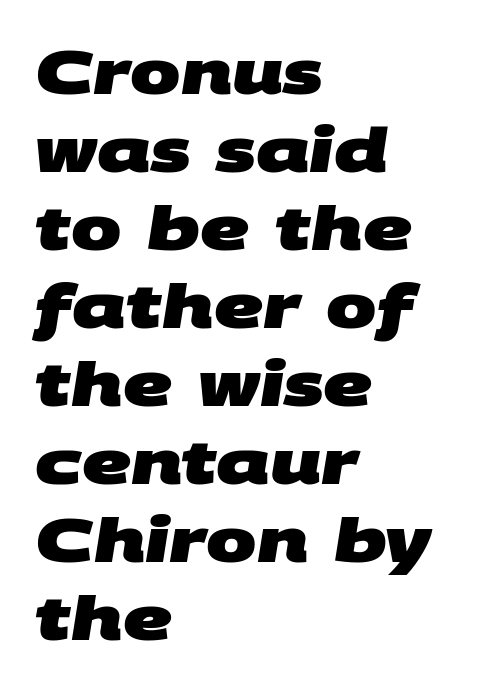
{"serif": "no", "bold": "yes", "weight": "heavy", "width": "wide", "stroke_contrast": "medium", "x_height": "large", "monospaced": "no", "underline": "no", "align": "left", "line_spacing": "normal", "line_spacing_ratio": 1.3, "letter_spacing": "normal", "letter_spacing_em": 0.0, "glyph_px": 60}
